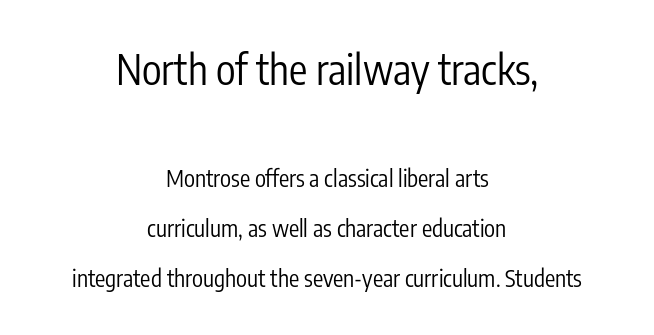
The image shows 41 px regular-weight, condensed sans-serif type, upright; set centered, loose line spacing (2.16x), normal letter spacing, not underlined; the first (top) block is 1.78x larger; low stroke contrast and a medium x-height.
